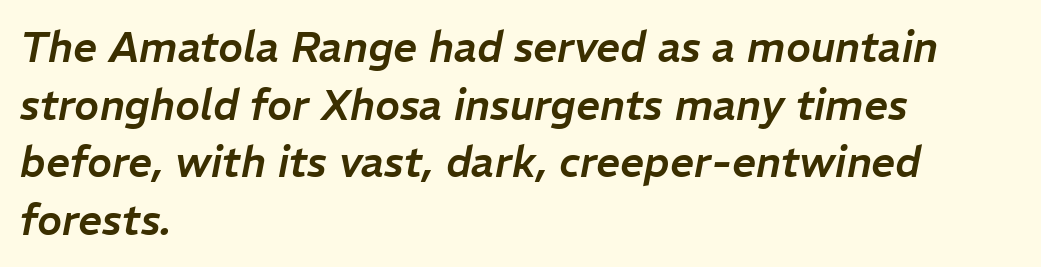
Vertical spacing — default. The letters sit at their default tracking, neither squeezed nor spread. Horizontal alignment here is leftward, the default for most running prose. This sample has the flowing, uneven cadence of proportional lettering.
